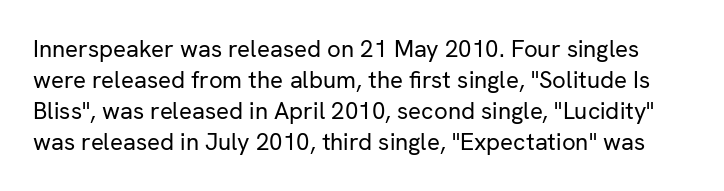
A bare baseline throughout the passage. This reads as an unemphasized weight, regular at the heaviest. It's the straight-up-and-down kind of type. The letterforms sit shoulder to shoulder at normal distance.
